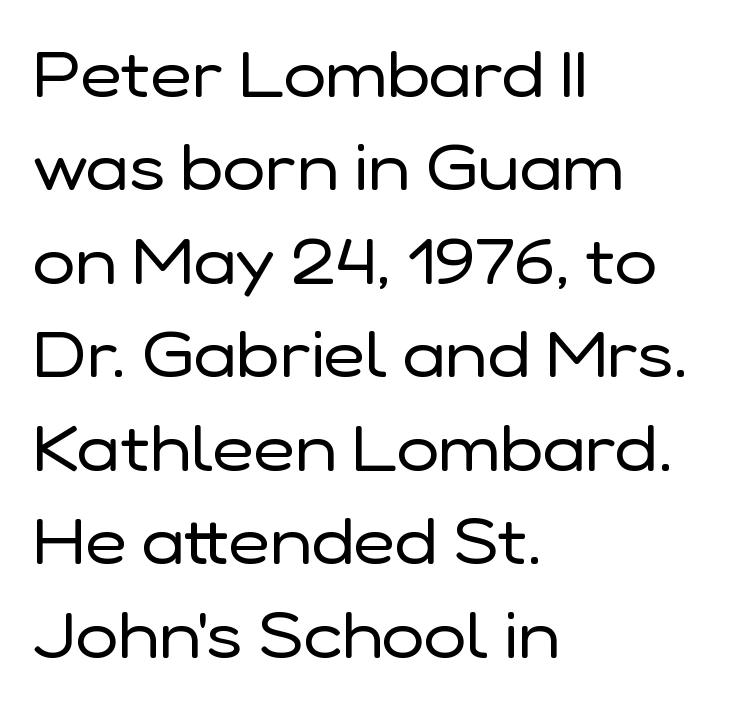
Q: Is the text bold? A: No.
Q: Is the text italic (slanted)? A: No, it is upright.
Q: Is the typeface a serif or a sans-serif typeface? A: Sans-serif.
Q: Is the text underlined? A: No.
Q: How is the paragraph aligned? A: Left-aligned.
Q: Is the spacing between letters normal or unusually wide? A: Normal.
Q: Is the spacing between lines tight, normal or loose? A: Normal.
Q: Width (condensed, normal, or wide)? A: Normal.
Q: Stroke contrast? A: Low.
Q: x-height? A: Medium.
Q: Monospaced? A: No.
